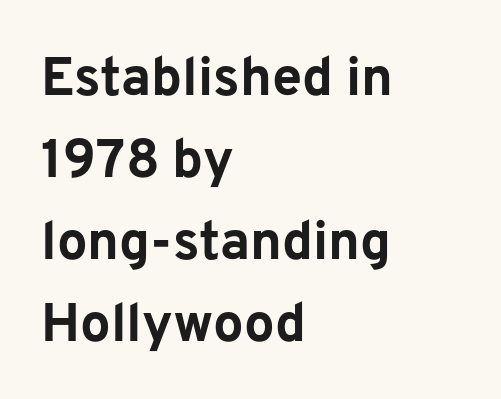
The image shows 54 px bold sans-serif type, upright; set left-aligned, normal line spacing (1.52x), normal letter spacing, not underlined; low stroke contrast and a medium x-height.
